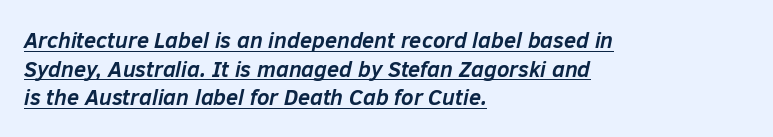
The image shows 22 px bold type, italic (leaning right); set left-aligned, normal line spacing (1.3x), normal letter spacing, underlined.
